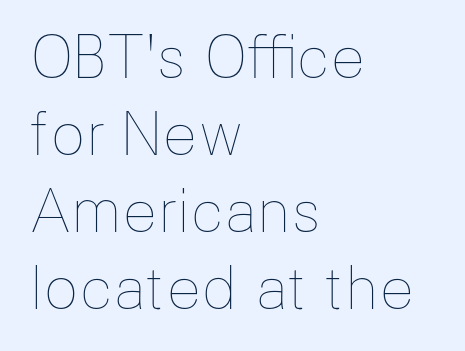
{"italic": "no", "bold": "no", "weight": "thin", "width": "normal", "stroke_contrast": "low", "x_height": "medium", "monospaced": "no", "underline": "no", "align": "left", "line_spacing": "normal", "line_spacing_ratio": 1.33, "letter_spacing": "normal", "letter_spacing_em": 0.0, "glyph_px": 58}
